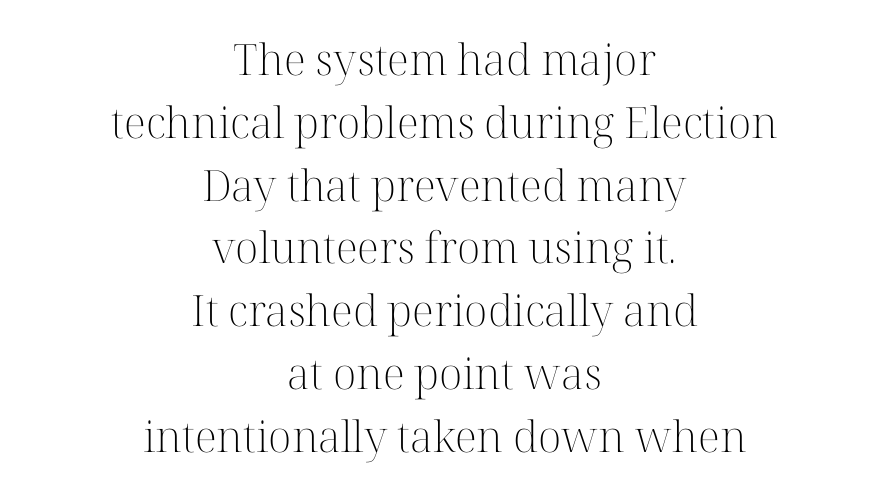
Regarding serifs, this sample has them. These lines are centered, leaving both edges ragged. The block of text has a typical density, with ordinary space between rows. Is the type heavy? It reads as light-to-regular instead. Nope, not italic — everything's standing straight. Words appear dense and cohesive because spacing is normal.
